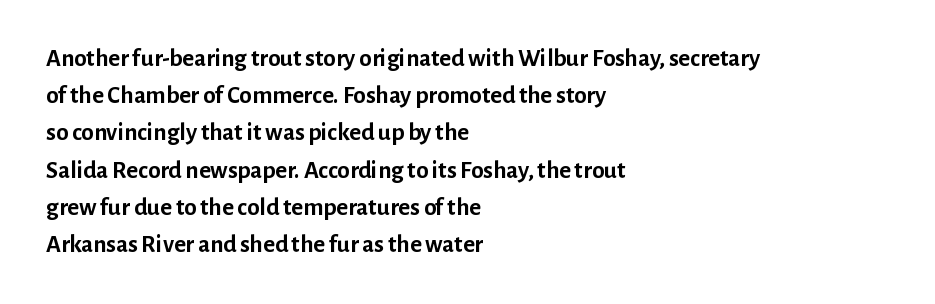
The image shows 25 px bold type, upright; set left-aligned, normal line spacing (1.49x), normal letter spacing, not underlined.
